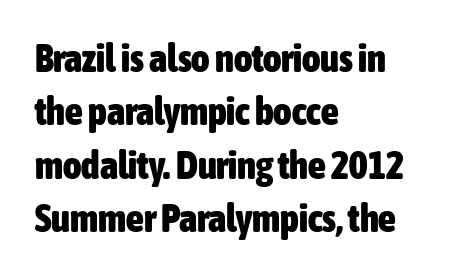
The image shows 39 px heavy, condensed sans-serif type, upright; set left-aligned, normal line spacing (1.37x), normal letter spacing, not underlined; low stroke contrast and a medium x-height.
